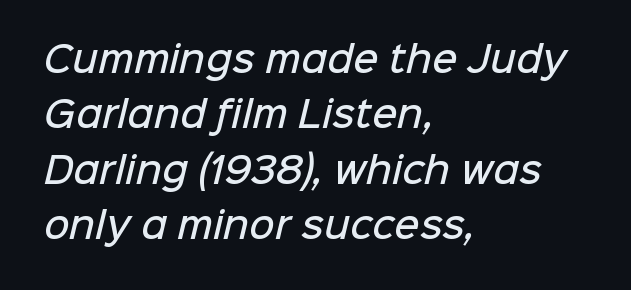
Q: Is the text bold? A: Semi-bold.
Q: Is the typeface a serif or a sans-serif typeface? A: Sans-serif.
Q: Is the text underlined? A: No.
Q: How is the paragraph aligned? A: Left-aligned.
Q: Is the spacing between letters normal or unusually wide? A: Normal.
Q: Is the spacing between lines tight, normal or loose? A: Normal.
Q: Width (condensed, normal, or wide)? A: Normal.
Q: Stroke contrast? A: Low.
Q: x-height? A: Medium.
Q: Monospaced? A: No.
